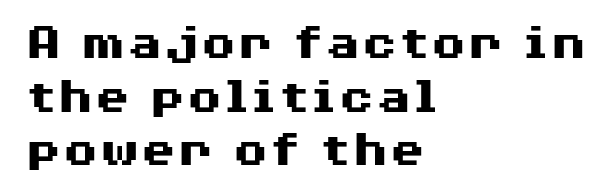
Q: Is the text bold? A: Yes.
Q: Is the text italic (slanted)? A: No, it is upright.
Q: Is the typeface a serif or a sans-serif typeface? A: Sans-serif.
Q: Is the text underlined? A: No.
Q: How is the paragraph aligned? A: Left-aligned.
Q: Is the spacing between letters normal or unusually wide? A: Normal.
Q: Is the spacing between lines tight, normal or loose? A: Tight.
Q: Width (condensed, normal, or wide)? A: Wide.
Q: Stroke contrast? A: Medium.
Q: x-height? A: Medium.
Q: Monospaced? A: No.
